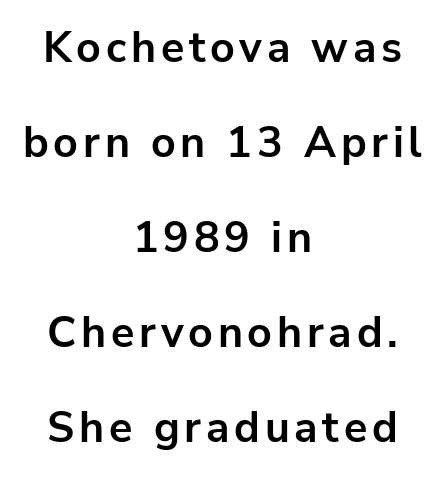
The lettering stays uniformly vertical, giving the passage a roman look. One-word summary of the alignment: center. Looks like regular typesetting: each glyph gets only the width it needs. No word sits above an underline. Compared with typical paragraphs, the rows here are farther apart. Serifs: no, the terminals of the letterforms are clean.
